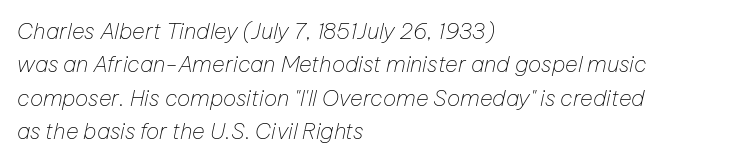
The image shows 22 px text type, italic (leaning right); set left-aligned, normal line spacing (1.52x), normal letter spacing, not underlined.
